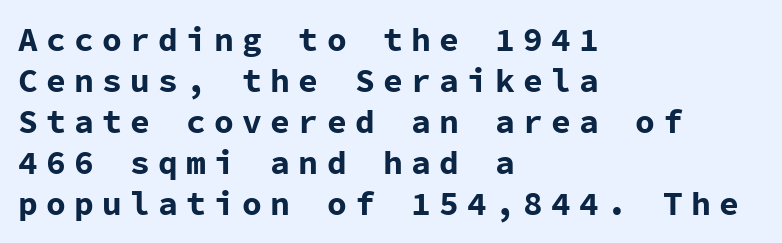
The image shows 33 px bold sans-serif type, upright, monospaced; set left-aligned, line spacing 1.24x, unusually wide letter spacing (+0.25 em), not underlined; low stroke contrast and a medium x-height.
